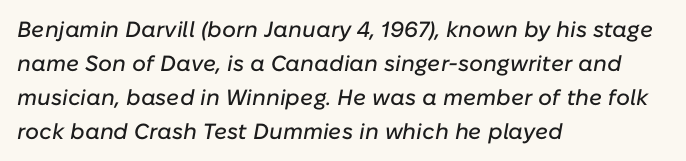
The specimen reads as italic at a glance. Underlining? Definitely not there. The vertical gap from one line to the next is medium. The lines are quadded left.
